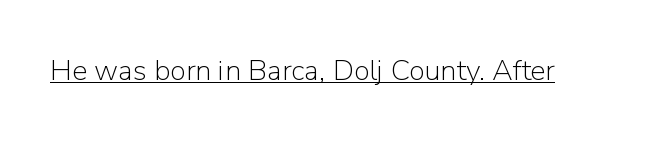
Think of a printed novel: that variable character pitch is what you see here. Nope, not italic — everything's standing straight. What stands out about the letter spacing? Nothing — it is the standard amount. Students, observe the line beneath the letters — that is underlining. The type family on display is of the sans-serif kind. Caption: face not bold, strokes unweighted.
